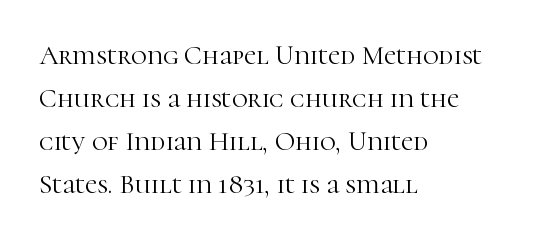
Q: Is the text bold? A: No.
Q: Is the text italic (slanted)? A: No, it is upright.
Q: Is the text underlined? A: No.
Q: How is the paragraph aligned? A: Left-aligned.
Q: Is the spacing between letters normal or unusually wide? A: Normal.
Q: Is the spacing between lines tight, normal or loose? A: Normal.
